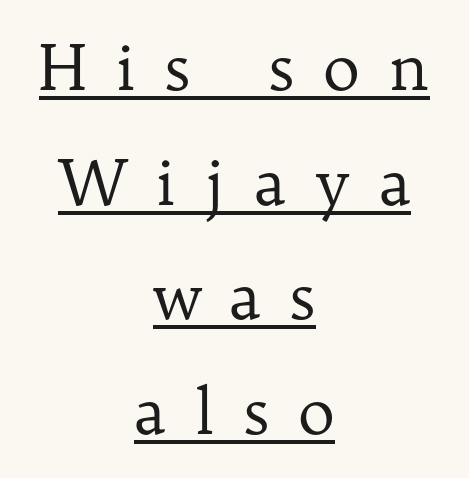
This is serif lettering, the kind often seen in printed books. Every row of glyphs is offset so its center matches the block's center. The rendering uses the underline text-decoration. The weight tops out at a normal text grade. The typography opts for an upright posture over an oblique one.
